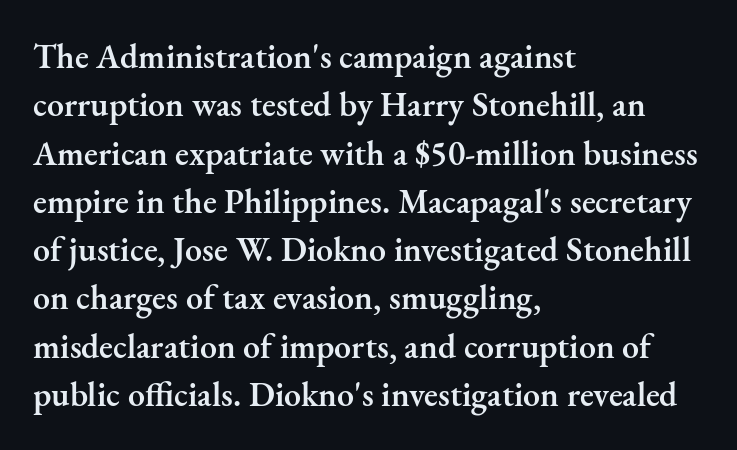
Q: Is the text bold? A: Semi-bold.
Q: Is the text italic (slanted)? A: No, it is upright.
Q: Is the typeface a serif or a sans-serif typeface? A: Serif.
Q: Is the text underlined? A: No.
Q: How is the paragraph aligned? A: Left-aligned.
Q: Is the spacing between letters normal or unusually wide? A: Normal.
Q: Is the spacing between lines tight, normal or loose? A: Normal.
Q: Width (condensed, normal, or wide)? A: Normal.
Q: Stroke contrast? A: Medium.
Q: x-height? A: Small.
Q: Monospaced? A: No.
